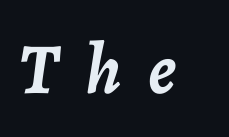
The image shows 72 px semibold type, italic (leaning right); set unusually wide letter spacing (+0.37 em), not underlined; low stroke contrast and a medium x-height.
